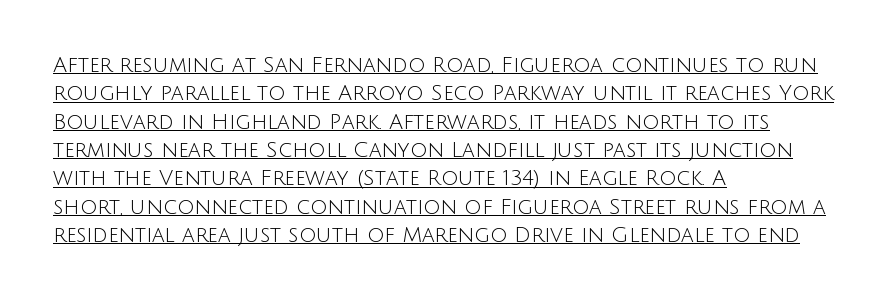
{"italic": "no", "bold": "no", "underline": "yes", "align": "left", "line_spacing": "normal", "line_spacing_ratio": 1.35, "letter_spacing": "normal", "letter_spacing_em": 0.0, "glyph_px": 21}
